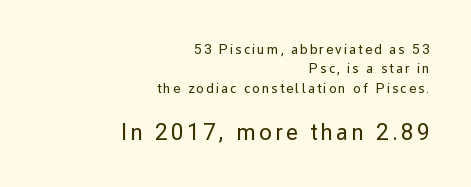
Q: Is the text bold? A: No.
Q: Is the text italic (slanted)? A: No, it is upright.
Q: Is the text underlined? A: No.
Q: How is the paragraph aligned? A: Right-aligned.
Q: Is the spacing between lines tight, normal or loose? A: Normal.
Q: Which block of text is set in a larger size, the first (top) or the second (bottom)? A: The second (bottom) one.
